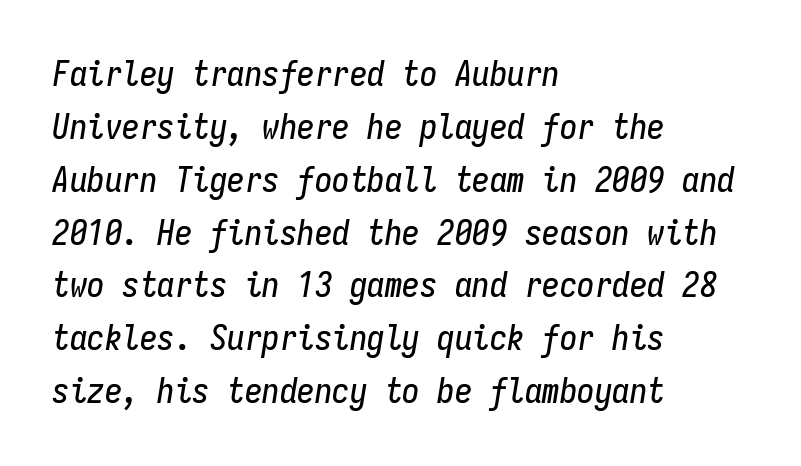
The image shows 35 px condensed type, italic (leaning right), monospaced; set left-aligned, normal line spacing (1.51x), normal letter spacing, not underlined; low stroke contrast and a medium x-height.
